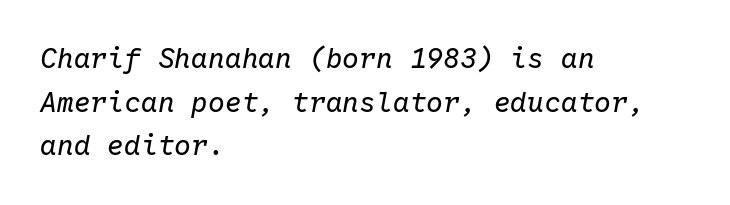
{"italic": "yes", "lean": "right", "slant_degrees": 10, "bold": "no", "weight": "regular", "width": "normal", "stroke_contrast": "low", "x_height": "medium", "monospaced": "yes", "underline": "no", "align": "left", "line_spacing": "normal", "line_spacing_ratio": 1.56, "letter_spacing": "normal", "letter_spacing_em": 0.0, "glyph_px": 28}
